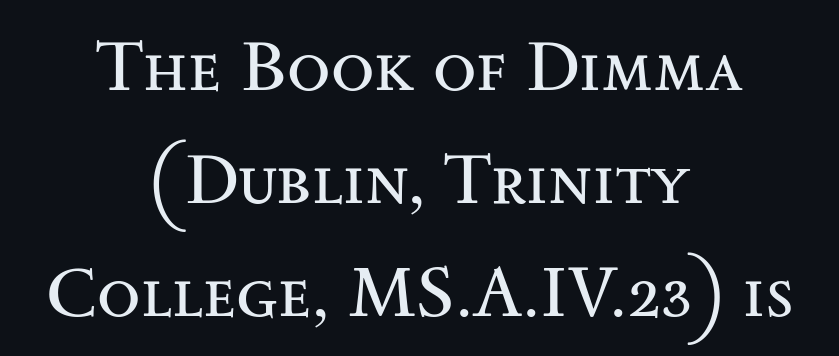
Q: Is the text bold? A: No.
Q: Is the text italic (slanted)? A: No, it is upright.
Q: Is the typeface a serif or a sans-serif typeface? A: Serif.
Q: Is the text underlined? A: No.
Q: How is the paragraph aligned? A: Centered.
Q: Is the spacing between letters normal or unusually wide? A: Normal.
Q: Is the spacing between lines tight, normal or loose? A: Normal.
Q: Width (condensed, normal, or wide)? A: Wide.
Q: Stroke contrast? A: Medium.
Q: x-height? A: Small.
Q: Monospaced? A: No.
